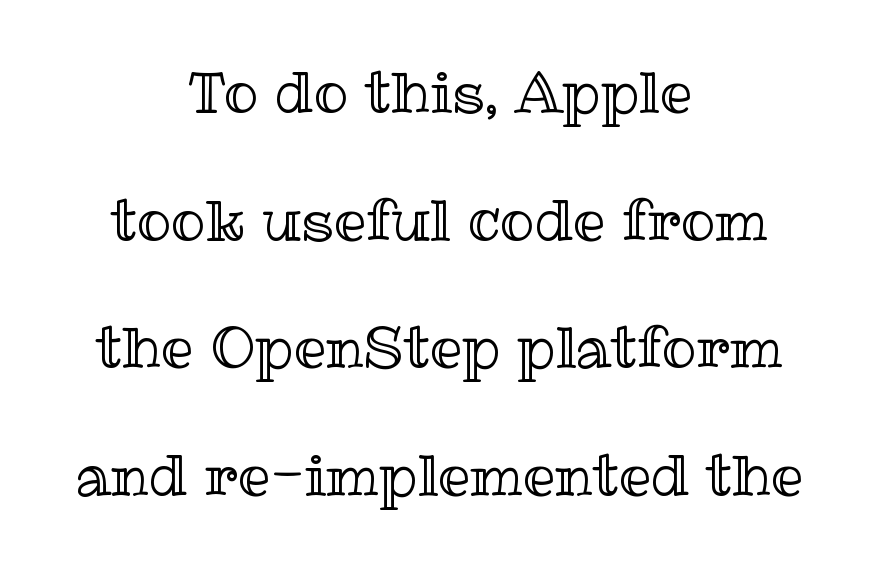
Is the letter spacing exaggerated? No — it looks like the ordinary default. Glance below the letters and you will spot only blank space. Italic: no, the glyphs are upright roman. Leftover space on each line is divided equally before and after the words.
